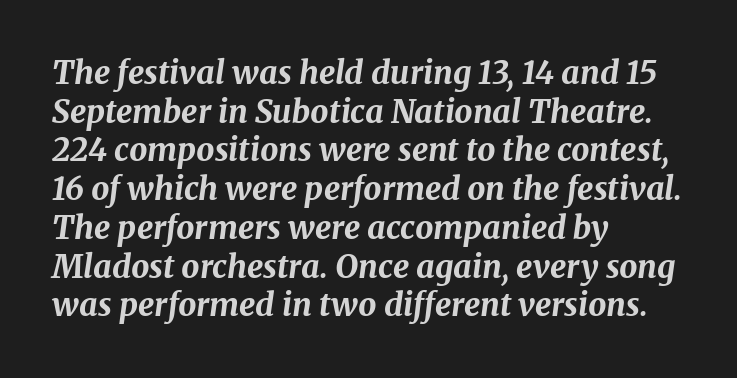
{"italic": "yes", "lean": "right", "slant_degrees": 8, "bold": "yes", "weight": "bold", "width": "normal", "stroke_contrast": "medium", "x_height": "medium", "monospaced": "no", "underline": "no", "align": "left", "line_spacing_ratio": 1.21, "letter_spacing": "normal", "letter_spacing_em": 0.0, "glyph_px": 32}
